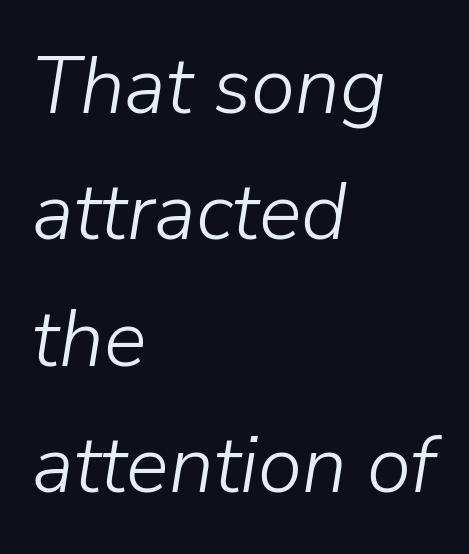
Q: Is the text bold? A: No.
Q: Is the text italic (slanted)? A: Yes, it leans right by about 9 degrees.
Q: Is the text underlined? A: No.
Q: How is the paragraph aligned? A: Left-aligned.
Q: Is the spacing between letters normal or unusually wide? A: Normal.
Q: Is the spacing between lines tight, normal or loose? A: Normal.
Q: Width (condensed, normal, or wide)? A: Normal.
Q: Stroke contrast? A: Low.
Q: x-height? A: Medium.
Q: Monospaced? A: No.
